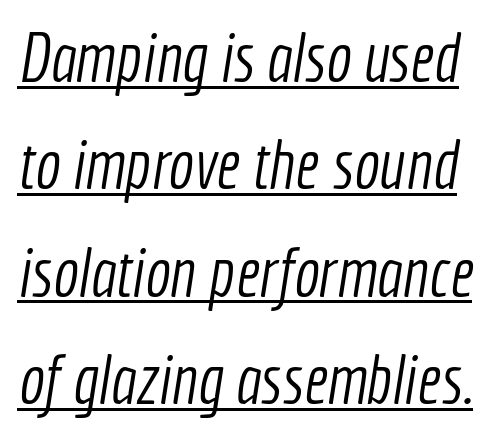
Q: Is the text bold? A: No.
Q: Is the typeface a serif or a sans-serif typeface? A: Sans-serif.
Q: Is the text underlined? A: Yes.
Q: Is the spacing between letters normal or unusually wide? A: Normal.
Q: Is the spacing between lines tight, normal or loose? A: Normal.
Q: Width (condensed, normal, or wide)? A: Condensed.
Q: x-height? A: Medium.
Q: Monospaced? A: No.
